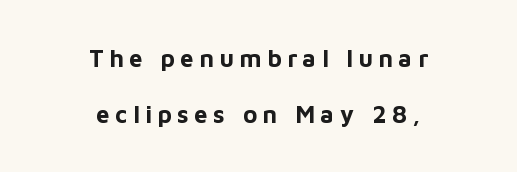
Vertical spacing — loose. Stroke thickness is high; the sample reads as a true bold. Just letters on the line, the space beneath them empty. What stands out about the letter spacing? Its width — letters are far apart.
